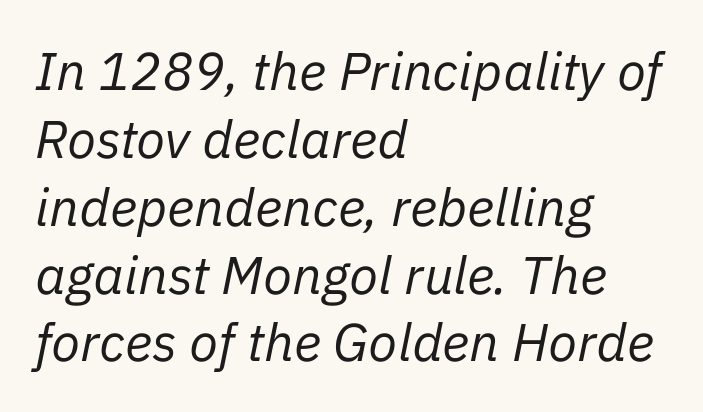
{"italic": "yes", "lean": "right", "slant_degrees": 11, "bold": "no", "weight": "regular", "width": "normal", "stroke_contrast": "low", "x_height": "medium", "monospaced": "no", "underline": "no", "align": "left", "line_spacing": "normal", "line_spacing_ratio": 1.28, "letter_spacing": "normal", "letter_spacing_em": 0.0, "glyph_px": 53}
